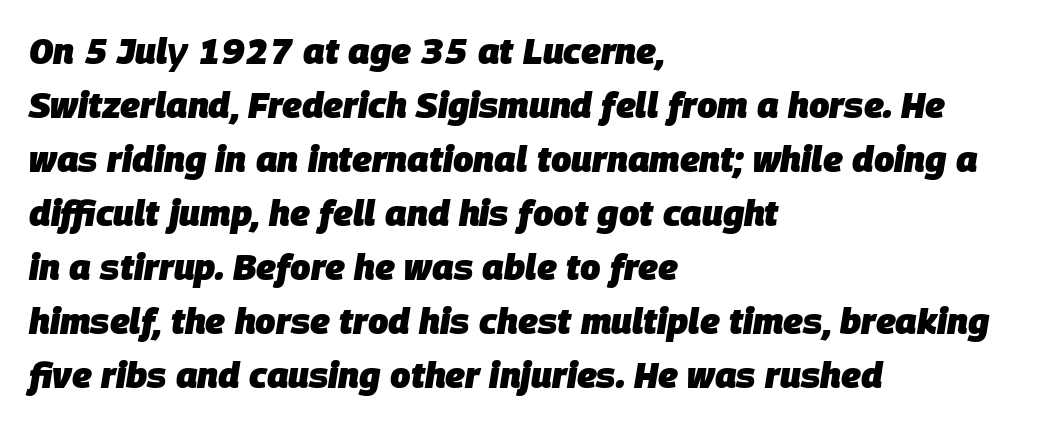
Q: Is the text bold? A: Yes.
Q: Is the text italic (slanted)? A: Yes, it leans right by about 9 degrees.
Q: Is the text underlined? A: No.
Q: How is the paragraph aligned? A: Left-aligned.
Q: Is the spacing between letters normal or unusually wide? A: Normal.
Q: Is the spacing between lines tight, normal or loose? A: Normal.
Q: Width (condensed, normal, or wide)? A: Normal.
Q: Stroke contrast? A: Low.
Q: x-height? A: Large.
Q: Monospaced? A: No.
